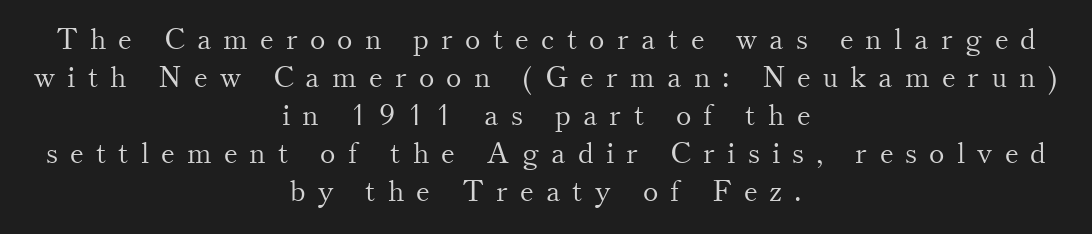
{"serif": "yes", "italic": "no", "bold": "no", "weight": "light", "width": "normal", "stroke_contrast": "medium", "x_height": "small", "monospaced": "no", "underline": "no", "align": "center", "line_spacing": "normal", "line_spacing_ratio": 1.31, "letter_spacing": "wide", "letter_spacing_em": 0.42, "glyph_px": 29}
